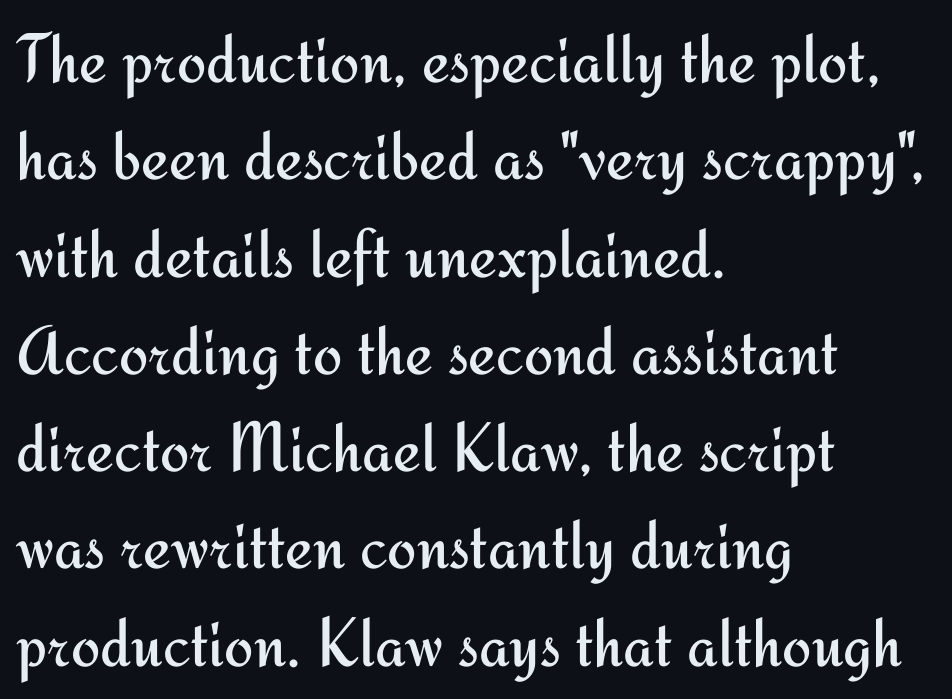
Q: Is the text bold? A: No.
Q: Is the text italic (slanted)? A: No, it is upright.
Q: Is the typeface a serif or a sans-serif typeface? A: Sans-serif.
Q: Is the text underlined? A: No.
Q: How is the paragraph aligned? A: Left-aligned.
Q: Is the spacing between letters normal or unusually wide? A: Normal.
Q: Is the spacing between lines tight, normal or loose? A: Normal.
Q: Width (condensed, normal, or wide)? A: Normal.
Q: Stroke contrast? A: Medium.
Q: x-height? A: Small.
Q: Monospaced? A: No.
